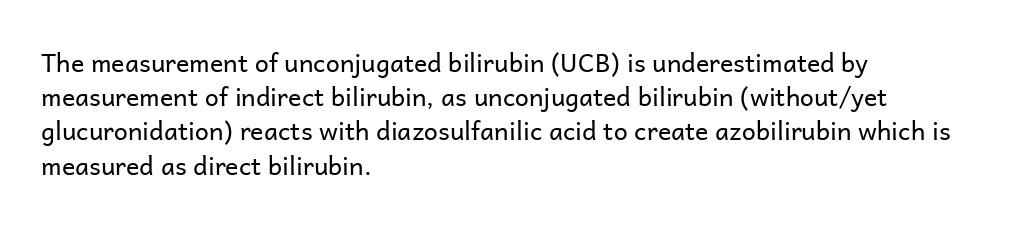
The area under the type is left untouched. A roman cut, with each character standing at attention. Observe the ordinary spacing: letters are neighbours, not strangers. Notice how the passage keeps a crisp vertical edge on the left only.
